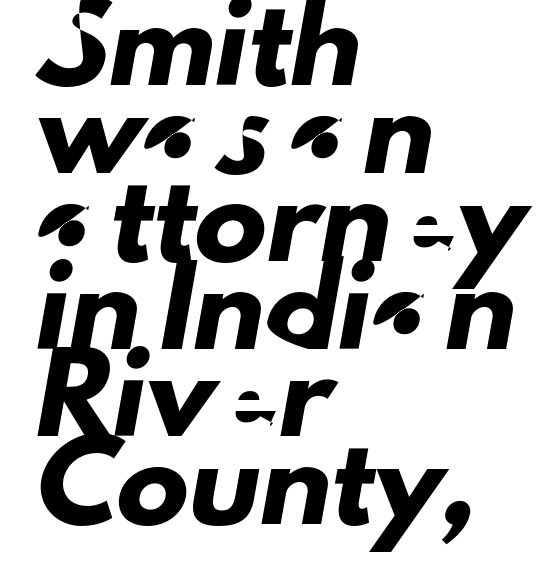
Looks like regular typesetting: each glyph gets only the width it needs. Unmarked baselines from the first word to the last. Serif or sans? Sans — the stroke terminals are bare. Tracking here is standard; glyphs follow each other at the usual distance. Where is the straight margin? On the left.
